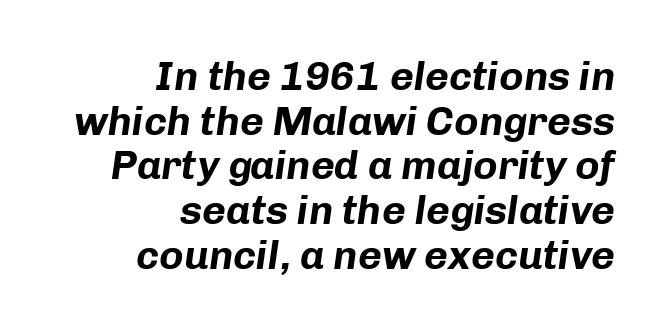
{"italic": "yes", "lean": "right", "slant_degrees": 8, "bold": "yes", "weight": "bold", "width": "normal", "stroke_contrast": "low", "x_height": "medium", "monospaced": "no", "underline": "no", "align": "right", "line_spacing": "tight", "line_spacing_ratio": 1.09, "letter_spacing": "normal", "letter_spacing_em": 0.0, "glyph_px": 41}
